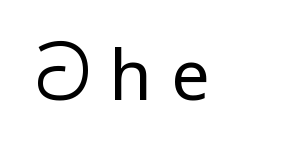
The image shows 69 px regular-weight, condensed sans-serif type, upright; set unusually wide letter spacing (+0.27 em), not underlined; low stroke contrast.
